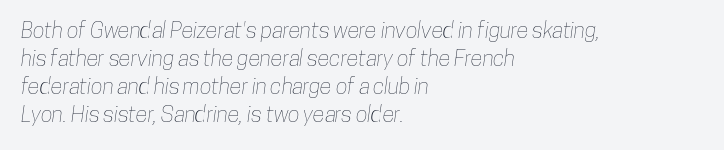
{"underline": "no", "align": "left", "line_spacing": "normal", "line_spacing_ratio": 1.28, "letter_spacing": "normal", "letter_spacing_em": 0.0, "glyph_px": 22}
